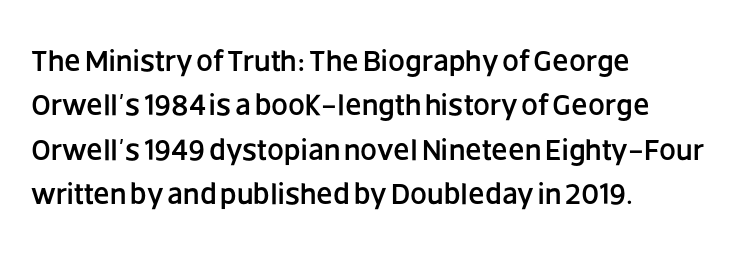
{"serif": "no", "italic": "no", "width": "normal", "stroke_contrast": "low", "x_height": "large", "monospaced": "no", "underline": "no", "align": "left", "line_spacing": "normal", "line_spacing_ratio": 1.48, "letter_spacing": "normal", "letter_spacing_em": 0.0, "glyph_px": 30}
